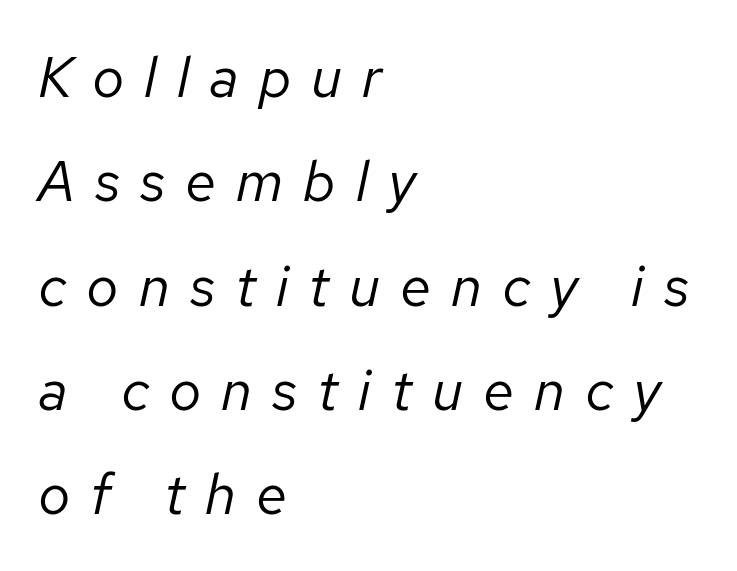
The image shows 57 px regular-weight type, italic (leaning right); set left-aligned, line spacing 1.83x, unusually wide letter spacing (+0.35 em), not underlined; low stroke contrast and a medium x-height.
